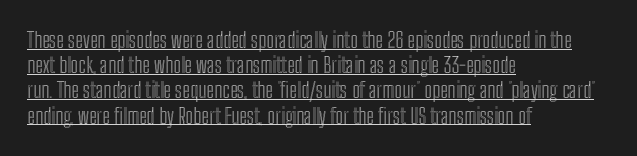
You can tell it's not italic because the verticals are truly vertical. Is the letter spacing exaggerated? No — it looks like the ordinary default. The sample's only ornament is a line tracing under the words. Compared with a centered layout, this one pins lines to the left instead.
